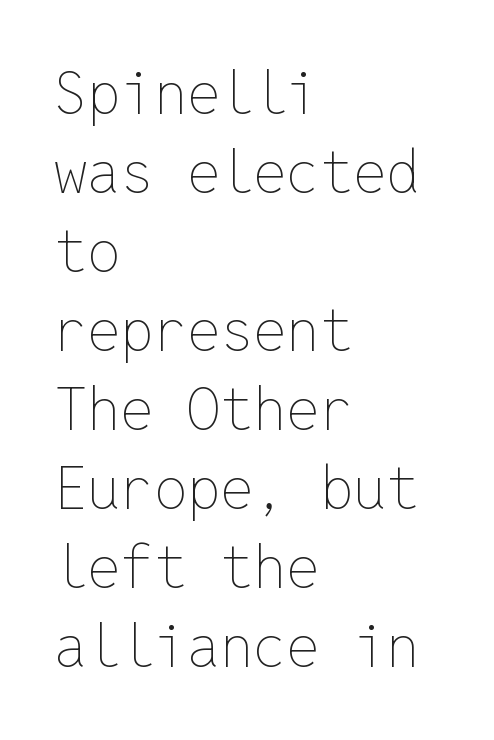
The image shows 59 px thin type, upright, monospaced; set left-aligned, normal line spacing (1.34x), normal letter spacing, not underlined; low stroke contrast and a medium x-height.
